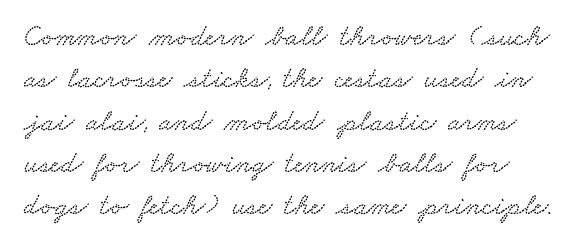
{"width": "wide", "stroke_contrast": "low", "x_height": "small", "monospaced": "no", "underline": "no", "align": "left", "line_spacing": "normal", "line_spacing_ratio": 1.41, "letter_spacing": "normal", "letter_spacing_em": 0.0, "glyph_px": 30}
